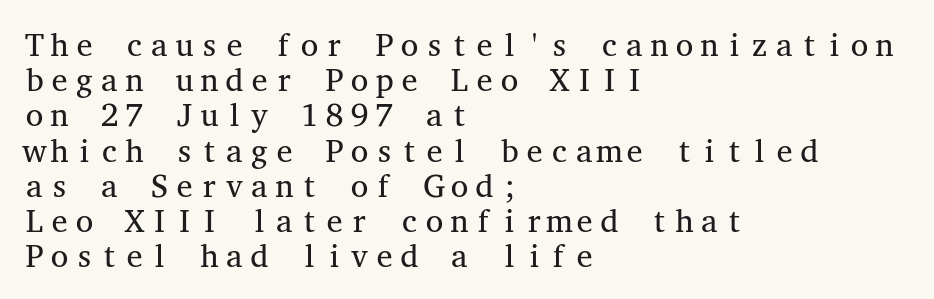
{"serif": "yes", "italic": "no", "bold": "no", "weight": "regular", "width": "wide", "stroke_contrast": "medium", "x_height": "medium", "monospaced": "yes", "underline": "no", "align": "left", "line_spacing": "tight", "line_spacing_ratio": 1.1, "letter_spacing": "normal", "letter_spacing_em": 0.0, "glyph_px": 32}
